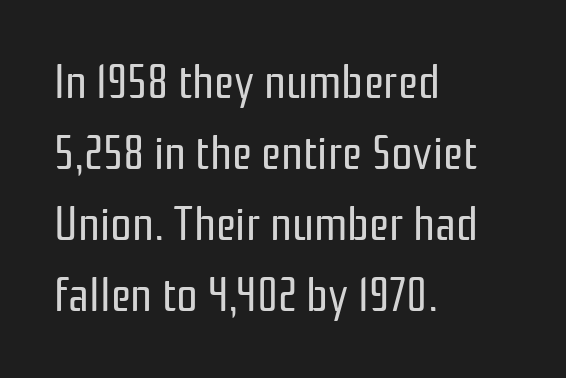
The image shows 48 px regular-weight, condensed sans-serif type, upright; set left-aligned, normal line spacing (1.48x), normal letter spacing, not underlined; low stroke contrast and a medium x-height.
